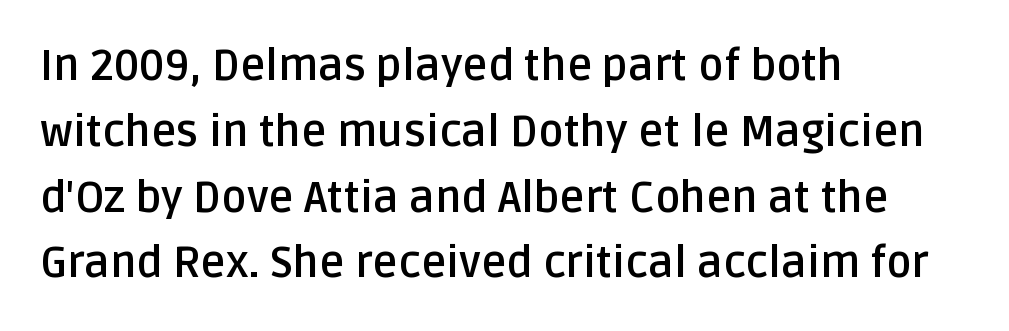
These lines keep a tight, regular rhythm from letter to letter. Line spacing here is normal. Reading down the block, your eye returns to a fixed left position each line. Designer's note — italics off, roman on. Chunky letters — that's bold for sure. The passage shown is typed in a proportional face where columns would drift.
